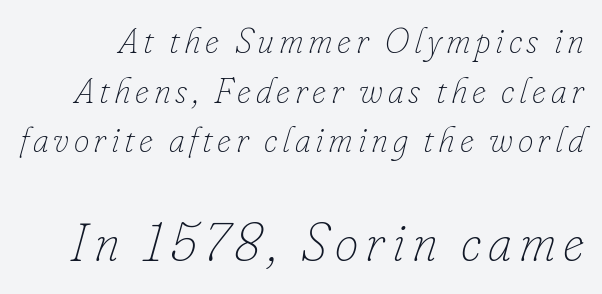
Q: Is the text bold? A: No.
Q: Is the text italic (slanted)? A: Yes, it leans right by about 16 degrees.
Q: Is the text underlined? A: No.
Q: Is the spacing between lines tight, normal or loose? A: Normal.
Q: Which block of text is set in a larger size, the first (top) or the second (bottom)? A: The second (bottom) one.
Q: Width (condensed, normal, or wide)? A: Normal.
Q: Stroke contrast? A: Low.
Q: x-height? A: Small.
Q: Monospaced? A: No.
